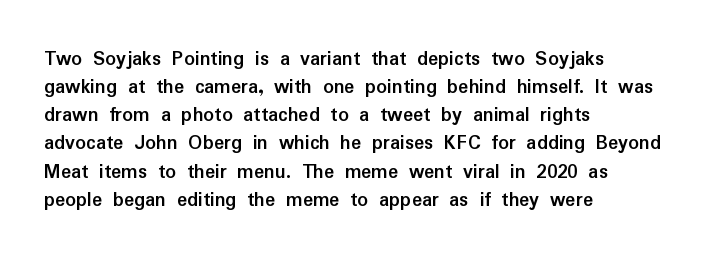
Anything drawn beneath the words? Only blank space. Evenly set lines give the paragraph a standard silhouette. In CSS terms this would be text-align: left. The font's upright variant was chosen for this text. Strokes here are thick enough to call this a true bold.
